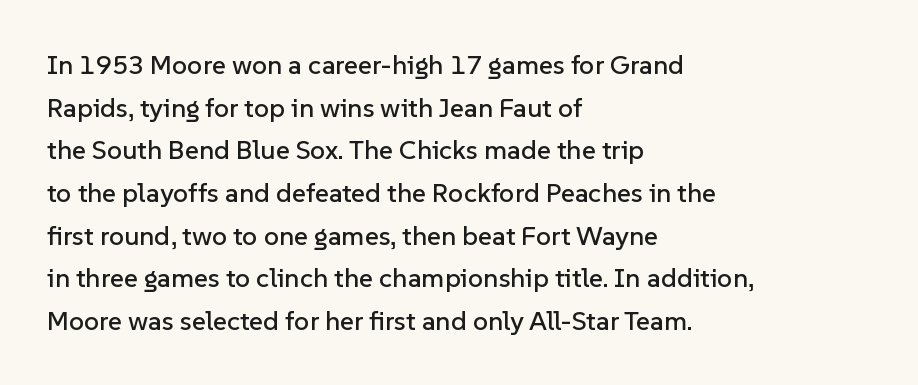
{"italic": "no", "underline": "no", "align": "left", "line_spacing": "normal", "line_spacing_ratio": 1.58, "letter_spacing": "normal", "letter_spacing_em": 0.0, "glyph_px": 27}
